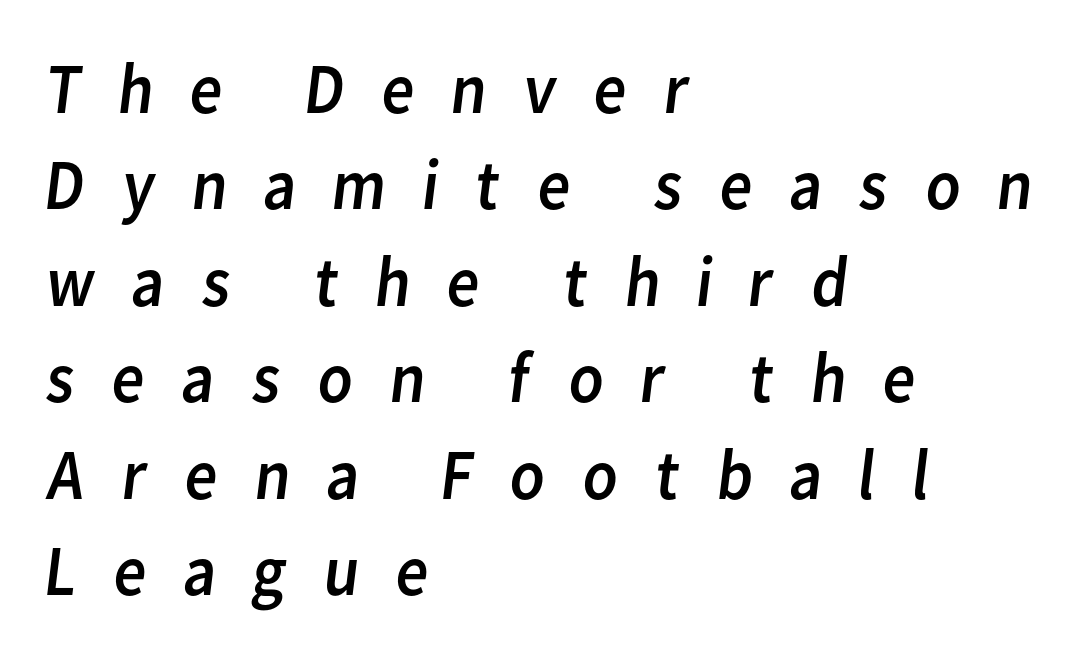
Q: Is the text bold? A: No.
Q: Is the typeface a serif or a sans-serif typeface? A: Sans-serif.
Q: Is the text underlined? A: No.
Q: How is the paragraph aligned? A: Left-aligned.
Q: Is the spacing between letters normal or unusually wide? A: Unusually wide.
Q: Is the spacing between lines tight, normal or loose? A: Normal.
Q: Width (condensed, normal, or wide)? A: Normal.
Q: Stroke contrast? A: Low.
Q: x-height? A: Medium.
Q: Monospaced? A: No.
